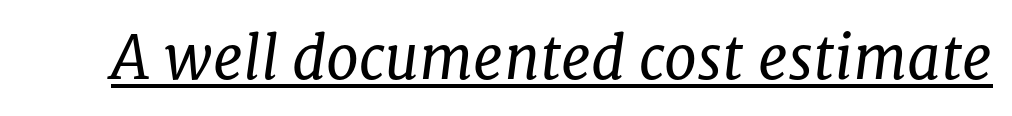
Designer's note — italics engaged. No chunkiness to these letters — they're not bold. The letters sit at their default tracking, neither squeezed nor spread. The rendering uses natural spacing where letterforms have individual widths. Small tapered or slab feet sit at the stroke ends, so this counts as serif. Quick note: underline on.
